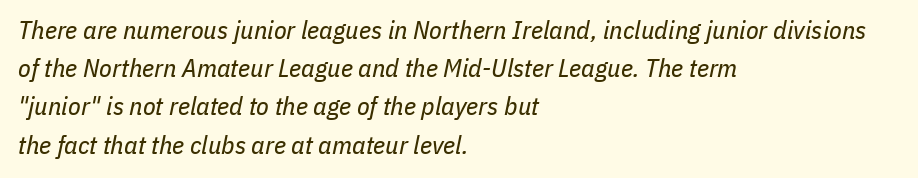
The image shows 26 px text type, italic (leaning right); set left-aligned, normal line spacing (1.47x), normal letter spacing, not underlined.
